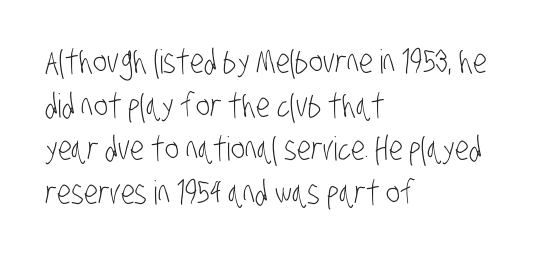
Has an underline been added? It has not. Is this a heavy cut? Hardly; it is regular or lighter. The lines sit at an ordinary, default distance from one another. Think of a printed novel: that variable character pitch is what you see here. Is the block centered? No — it sits flush against the left margin.
